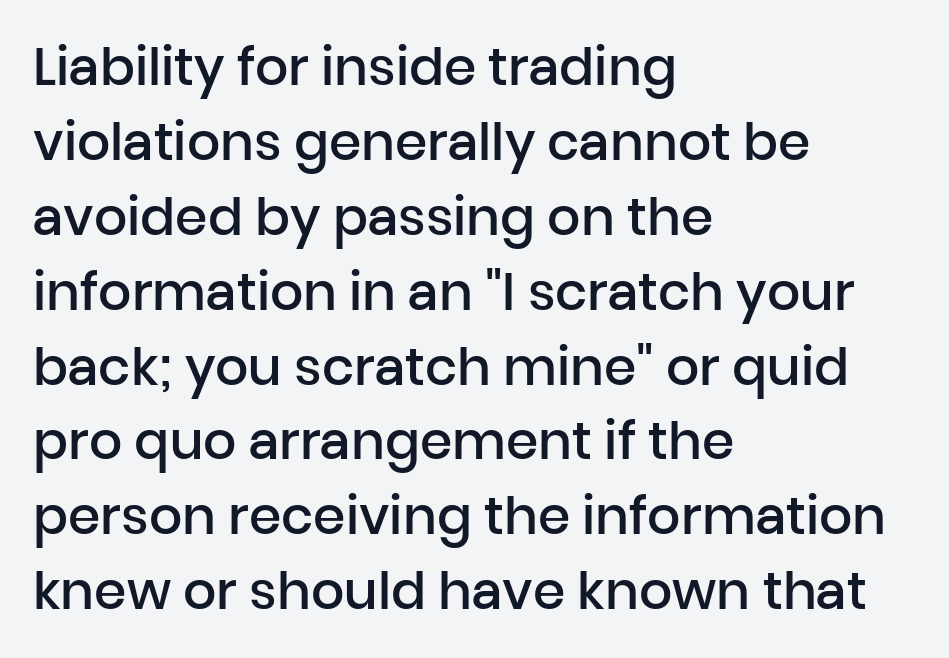
The image shows 52 px semibold sans-serif type, upright; set left-aligned, normal line spacing (1.44x), normal letter spacing, not underlined; low stroke contrast and a medium x-height.
